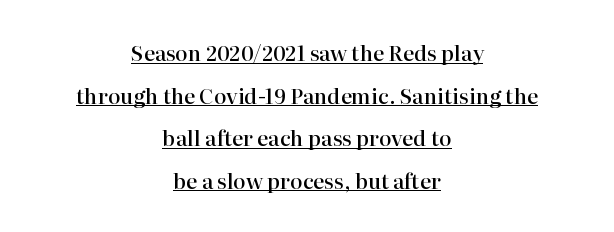
{"italic": "no", "bold": "semi", "underline": "yes", "align": "center", "line_spacing": "loose", "line_spacing_ratio": 2.03, "letter_spacing": "normal", "letter_spacing_em": 0.0, "glyph_px": 21}
